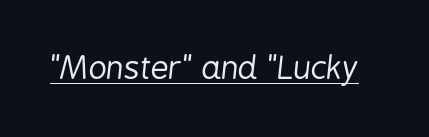
{"italic": "yes", "lean": "right", "slant_degrees": 6, "bold": "no", "weight": "regular", "width": "condensed", "stroke_contrast": "low", "x_height": "medium", "monospaced": "no", "underline": "yes", "letter_spacing": "normal", "letter_spacing_em": 0.0, "glyph_px": 32}
